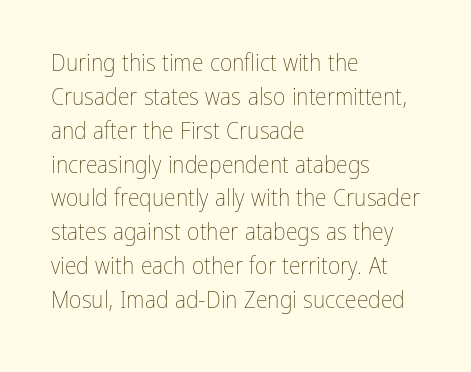
The image shows 24 px text type, upright; set left-aligned, normal line spacing (1.41x), normal letter spacing, not underlined.
